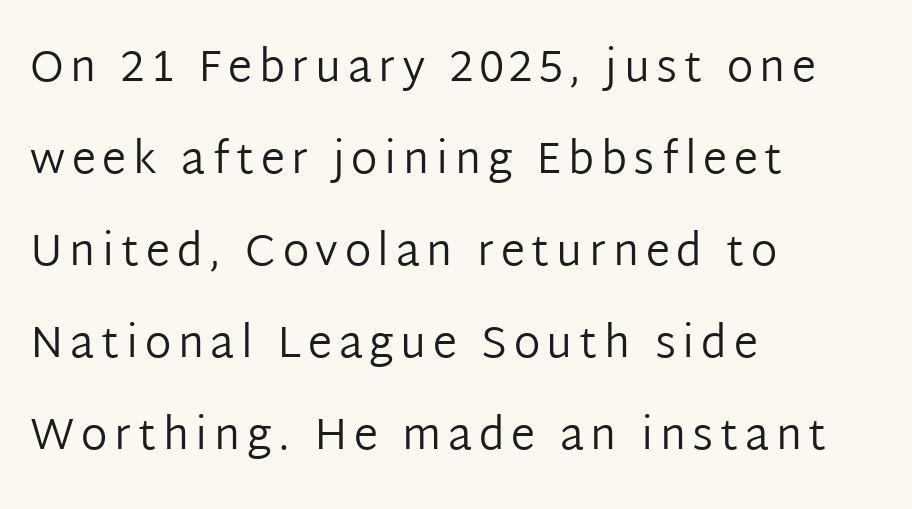
{"serif": "no", "italic": "no", "bold": "no", "weight": "regular", "width": "normal", "stroke_contrast": "low", "x_height": "medium", "monospaced": "no", "underline": "no", "align": "left", "line_spacing": "loose", "line_spacing_ratio": 2.09, "glyph_px": 44}
